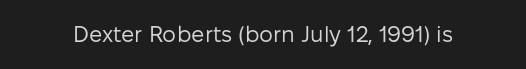
Q: Is the text bold? A: No.
Q: Is the text italic (slanted)? A: No, it is upright.
Q: Is the text underlined? A: No.
Q: Is the spacing between letters normal or unusually wide? A: Normal.
